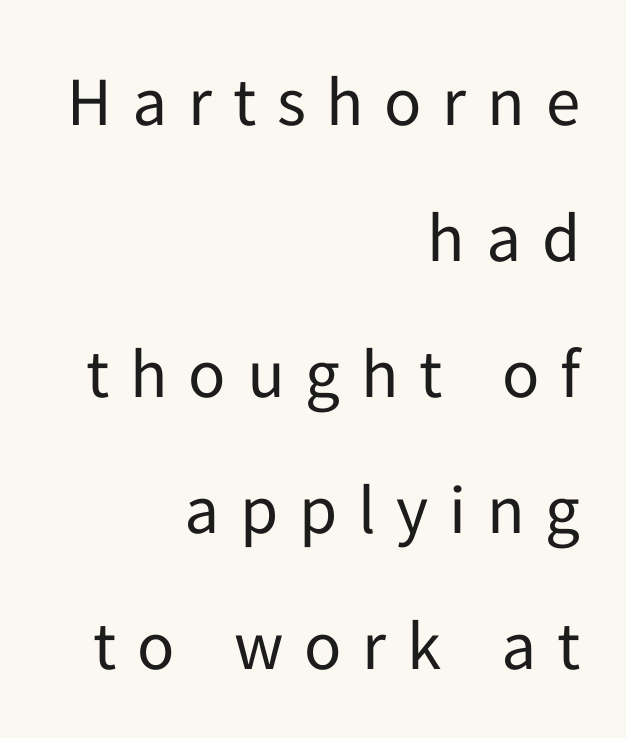
{"serif": "no", "italic": "no", "bold": "no", "weight": "regular", "width": "normal", "stroke_contrast": "low", "x_height": "medium", "monospaced": "no", "underline": "no", "align": "right", "line_spacing": "loose", "line_spacing_ratio": 1.97, "letter_spacing": "wide", "letter_spacing_em": 0.3, "glyph_px": 69}
